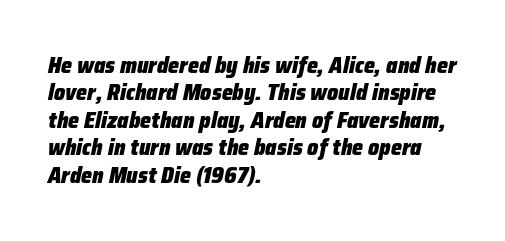
Looking at the ascenders, they clearly lean. Line starts are locked; line ends wander. The face used here is rendered with its standard letterfit. Regular leading. This is heavy type, rendered in bold.
